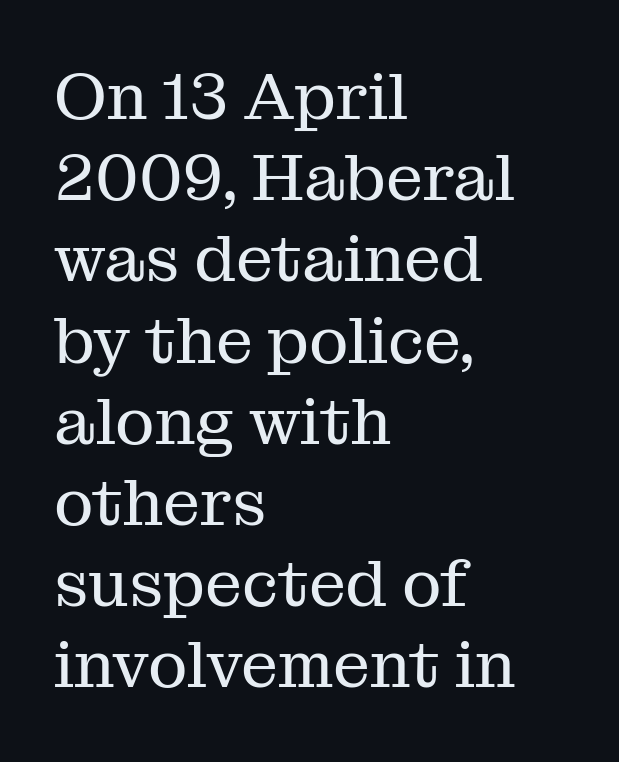
Q: Is the text bold? A: No.
Q: Is the text italic (slanted)? A: No, it is upright.
Q: Is the typeface a serif or a sans-serif typeface? A: Serif.
Q: Is the text underlined? A: No.
Q: How is the paragraph aligned? A: Left-aligned.
Q: Is the spacing between letters normal or unusually wide? A: Normal.
Q: Width (condensed, normal, or wide)? A: Normal.
Q: Stroke contrast? A: Medium.
Q: x-height? A: Medium.
Q: Monospaced? A: No.
